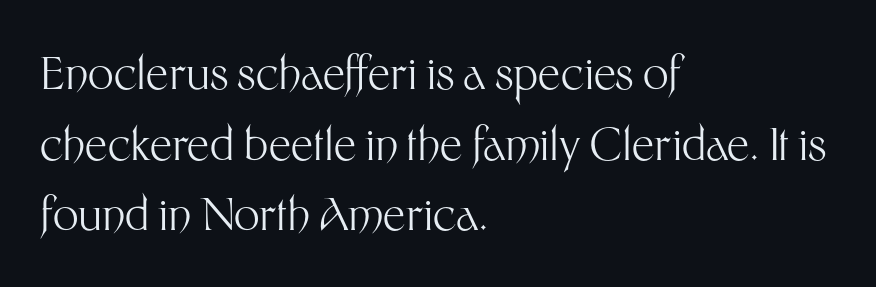
The image shows 45 px light sans-serif type, upright; set left-aligned, normal line spacing (1.57x), normal letter spacing, not underlined; medium stroke contrast and a medium x-height.
